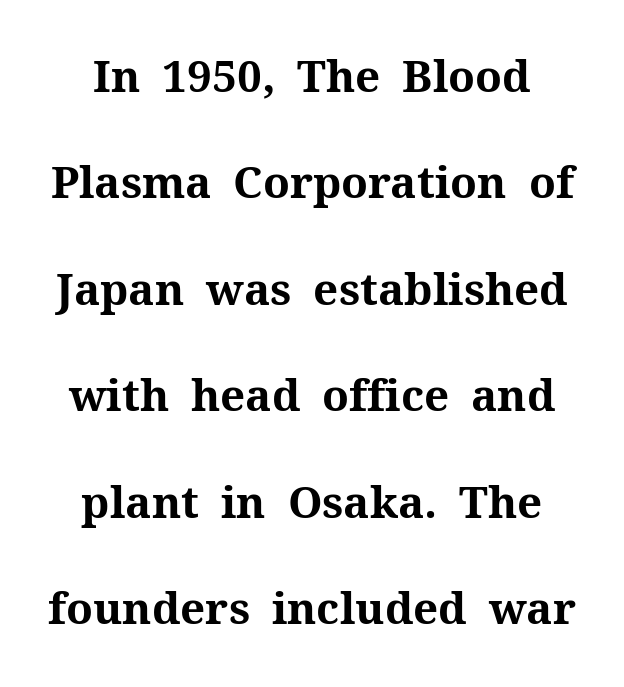
Q: Is the text bold? A: Yes.
Q: Is the text italic (slanted)? A: No, it is upright.
Q: Is the typeface a serif or a sans-serif typeface? A: Serif.
Q: Is the text underlined? A: No.
Q: Is the spacing between letters normal or unusually wide? A: Normal.
Q: Is the spacing between lines tight, normal or loose? A: Loose.
Q: Width (condensed, normal, or wide)? A: Normal.
Q: Stroke contrast? A: Medium.
Q: x-height? A: Medium.
Q: Monospaced? A: No.
